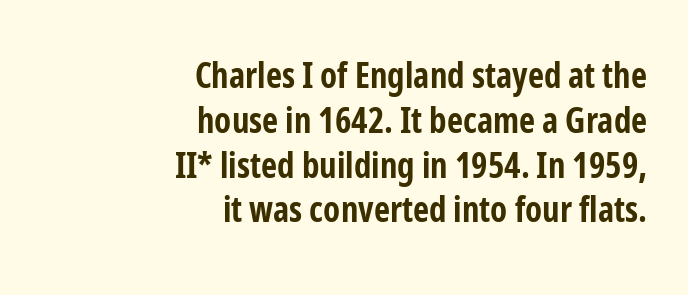
What kind of face is this? One without serifs — a sans. Line ends are locked; line starts wander. Do the letters lean? They stand straight. Baseline-to-baseline distance is the conventional proportion of letter height. Do the characters align in a grid? No, the font is proportional. Rule under the text: the space is simply empty.
